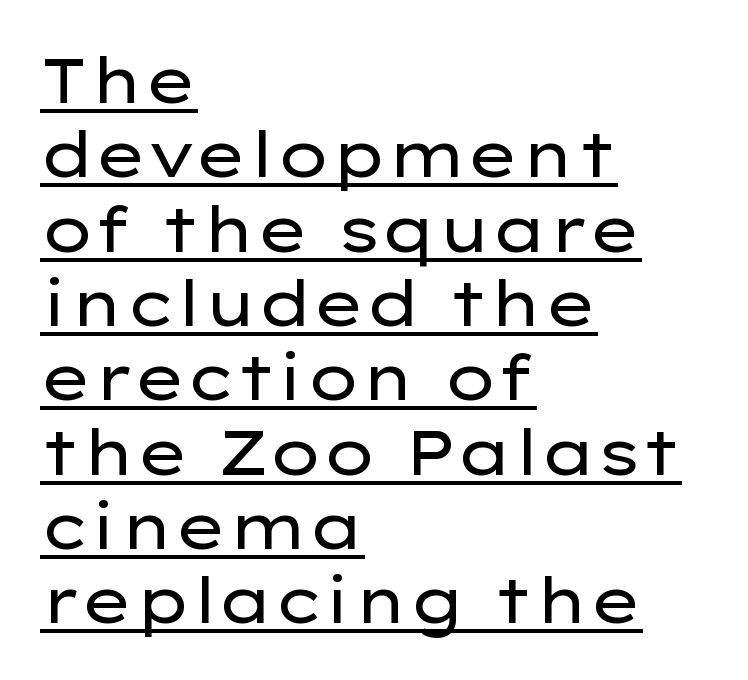
The image shows 63 px regular-weight, wide sans-serif type, upright; set left-aligned, line spacing 1.18x, normal letter spacing, underlined; low stroke contrast and a medium x-height.
